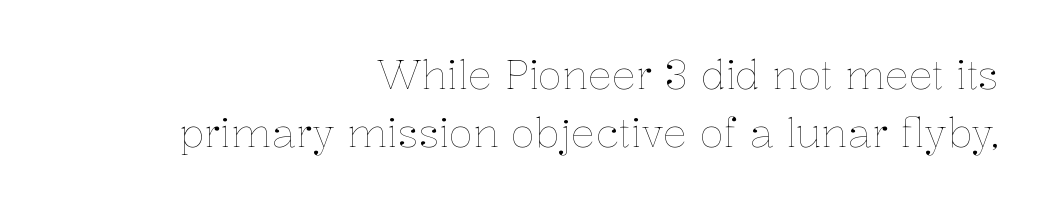
{"italic": "no", "bold": "no", "weight": "thin", "width": "normal", "stroke_contrast": "low", "x_height": "medium", "monospaced": "no", "underline": "no", "align": "right", "line_spacing": "normal", "line_spacing_ratio": 1.45, "letter_spacing": "normal", "letter_spacing_em": 0.0, "glyph_px": 40}
